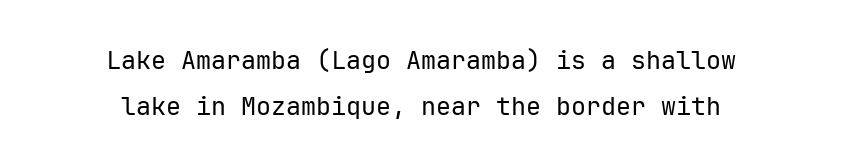
{"italic": "no", "bold": "no", "underline": "no", "align": "center", "line_spacing_ratio": 1.86, "letter_spacing": "normal", "letter_spacing_em": 0.0, "glyph_px": 25}
